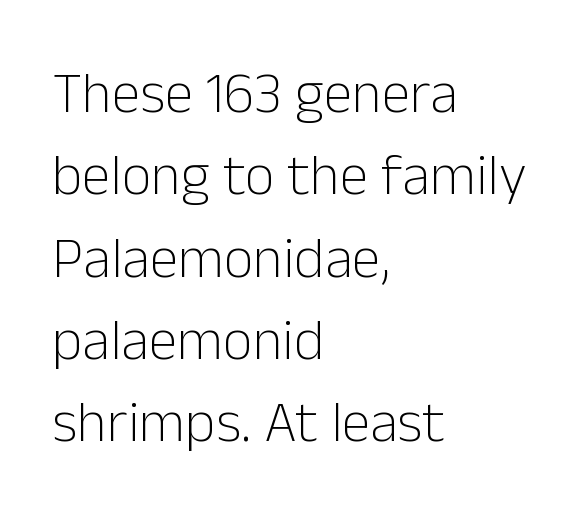
{"serif": "no", "italic": "no", "bold": "no", "weight": "light", "width": "normal", "stroke_contrast": "low", "x_height": "medium", "monospaced": "no", "underline": "no", "align": "left", "line_spacing": "normal", "line_spacing_ratio": 1.42, "letter_spacing": "normal", "letter_spacing_em": 0.0, "glyph_px": 58}
